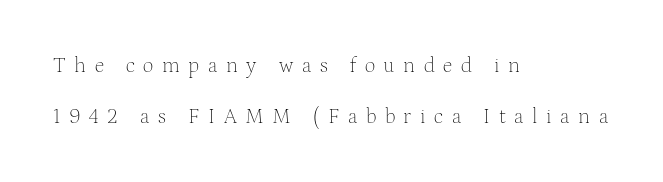
These glyphs show unthickened strokes, regular width or finer. Do the letters lean? They stand straight. The line-height multiplier appears high, well above default. The letterforms stand isolated, each surrounded by extra space. No word sits above an underline. Compared with a centered layout, this one pins lines to the left instead.
